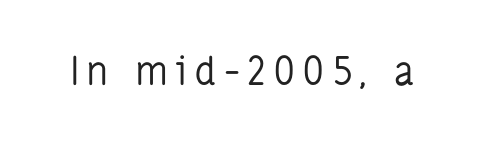
The image shows 39 px regular-weight, condensed sans-serif type, upright; set unusually wide letter spacing (+0.22 em), not underlined; low stroke contrast and a medium x-height.
